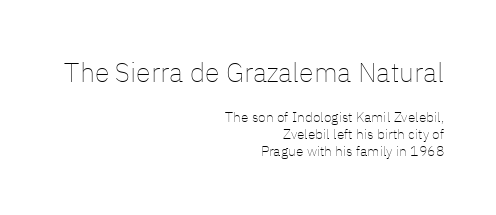
Short note: letters normally spaced. Is the stroke heavy? The answer is a plain regular-or-lighter. Horizontal alignment here is rightward, an uncommon choice for prose. A typesetter would mark this as roman, not italic. Honestly, there is no underline to notice here at all. Larger block? The one above; the one below is distinctly smaller.
